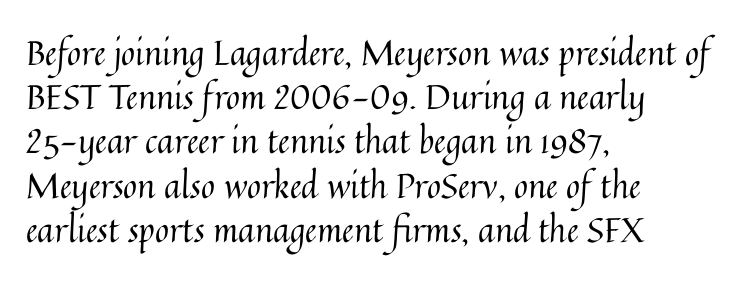
{"bold": "no", "weight": "regular", "width": "normal", "stroke_contrast": "medium", "x_height": "medium", "monospaced": "no", "underline": "no", "align": "left", "line_spacing": "normal", "line_spacing_ratio": 1.3, "letter_spacing": "normal", "letter_spacing_em": 0.0, "glyph_px": 34}
